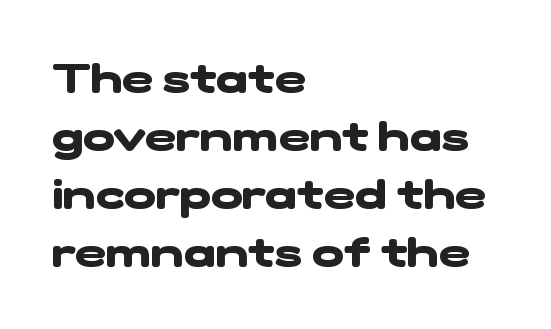
Q: Is the text bold? A: Yes.
Q: Is the typeface a serif or a sans-serif typeface? A: Sans-serif.
Q: Is the text underlined? A: No.
Q: How is the paragraph aligned? A: Left-aligned.
Q: Is the spacing between letters normal or unusually wide? A: Normal.
Q: Is the spacing between lines tight, normal or loose? A: Normal.
Q: Width (condensed, normal, or wide)? A: Wide.
Q: Stroke contrast? A: Low.
Q: x-height? A: Medium.
Q: Monospaced? A: No.
